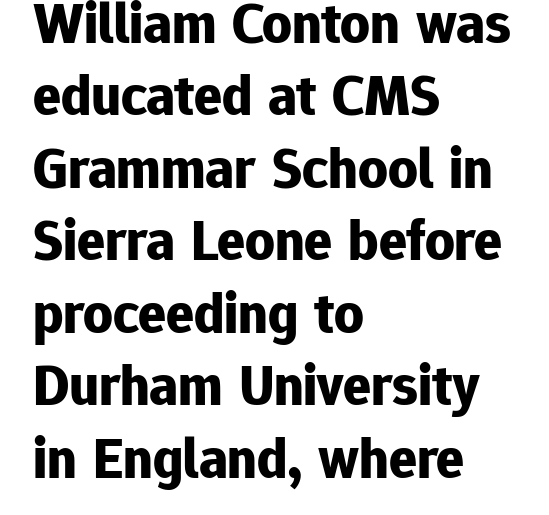
{"serif": "no", "italic": "no", "bold": "yes", "weight": "bold", "width": "normal", "stroke_contrast": "low", "x_height": "medium", "monospaced": "no", "underline": "no", "align": "left", "line_spacing": "normal", "line_spacing_ratio": 1.25, "letter_spacing": "normal", "letter_spacing_em": 0.0, "glyph_px": 58}
